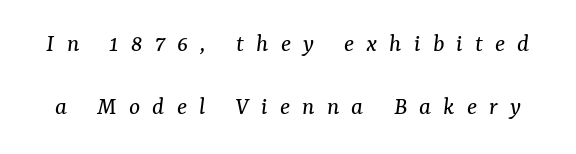
Q: Is the text bold? A: No.
Q: Is the text italic (slanted)? A: Yes, it leans right by about 7 degrees.
Q: Is the text underlined? A: No.
Q: Is the spacing between letters normal or unusually wide? A: Unusually wide.
Q: Is the spacing between lines tight, normal or loose? A: Loose.
